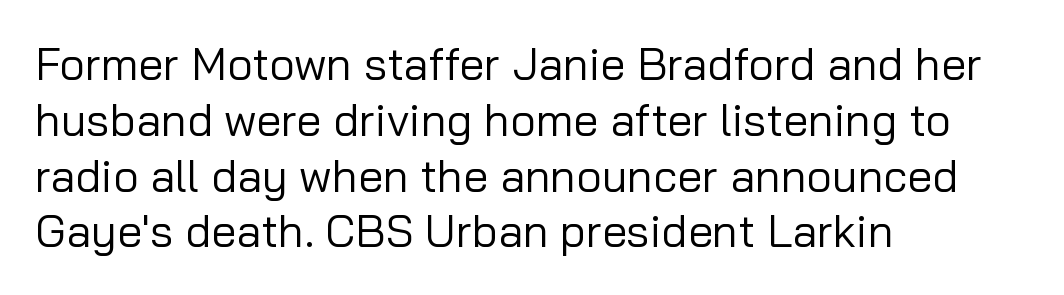
{"serif": "no", "italic": "no", "bold": "no", "weight": "regular", "width": "normal", "stroke_contrast": "low", "x_height": "medium", "monospaced": "no", "underline": "no", "align": "left", "line_spacing_ratio": 1.24, "letter_spacing": "normal", "letter_spacing_em": 0.0, "glyph_px": 45}
